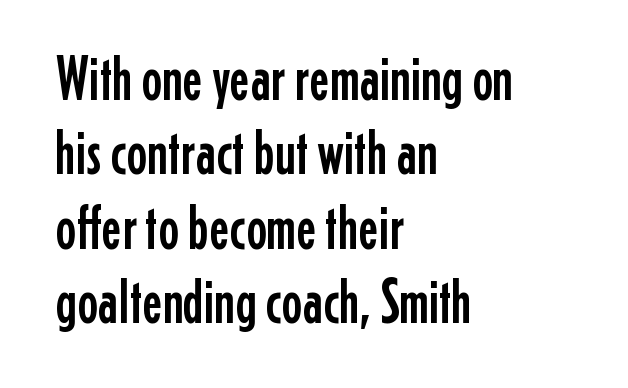
The lettering stays uniformly vertical, giving the passage a roman look. Do the characters align in a grid? No, the font is proportional. Descender tails drop into unmarked territory. Spacing between characters is what you'd get straight out of the box. Stroke terminals: plain, sans-serif. Notice how the passage keeps a crisp vertical edge on the left only.
